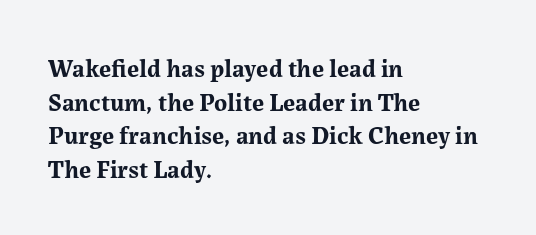
Students, note that the glyphs here touch the page at normal intervals. Chunky letters — that's bold for sure. Descenders are the only things crossing below the line. Notice how the passage keeps a crisp vertical edge on the left only.
